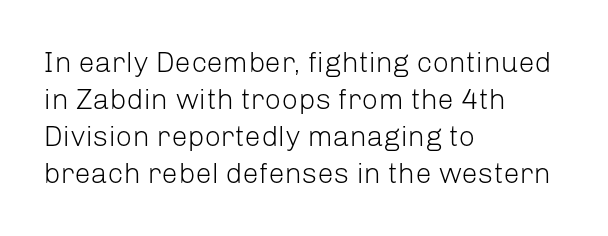
The setting favours the left margin, as ordinary paragraphs usually do. Is this a fixed-width face? No — the glyphs have proportional, varying widths. The space between consecutive lines is moderate. Each stroke keeps to a modest, everyday thickness or less. The text was rendered using a sans face with plain stroke endings.
